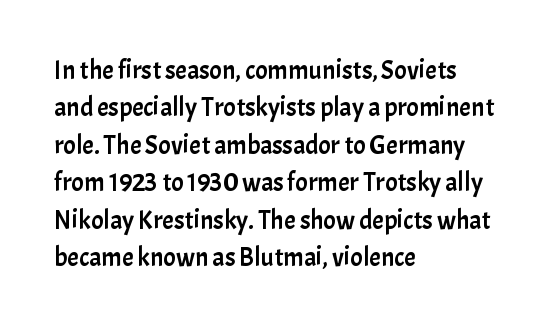
The image shows 26 px text type, upright; set left-aligned, normal line spacing (1.44x), normal letter spacing, not underlined.
